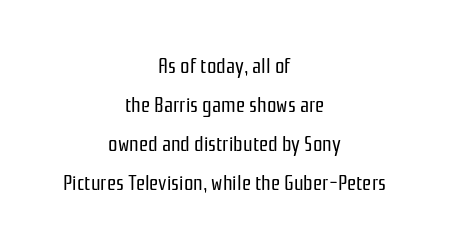
The image shows 21 px text type, upright; set centered, line spacing 1.85x, normal letter spacing, not underlined.
